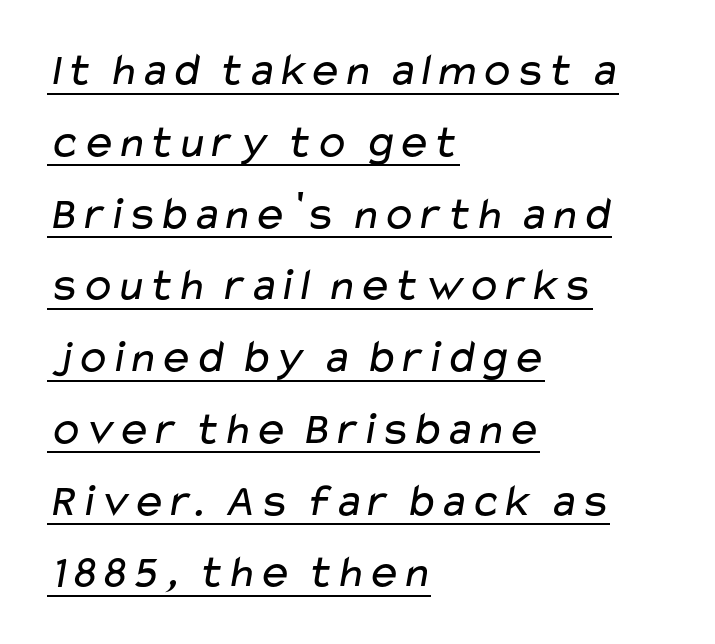
Q: Is the text bold? A: No.
Q: Is the typeface a serif or a sans-serif typeface? A: Sans-serif.
Q: Is the text underlined? A: Yes.
Q: How is the paragraph aligned? A: Left-aligned.
Q: Is the spacing between letters normal or unusually wide? A: Normal.
Q: Is the spacing between lines tight, normal or loose? A: Normal.
Q: Width (condensed, normal, or wide)? A: Wide.
Q: Stroke contrast? A: Low.
Q: x-height? A: Medium.
Q: Monospaced? A: No.
